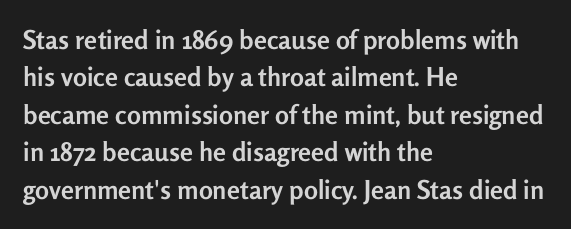
When letters stand straight like this, we call the style roman or upright. A clean baseline with only descenders dipping below it. Horizontally, the lines are justified to the leading edge only. Is there much room between lines? A standard amount, neither cramped nor airy.
